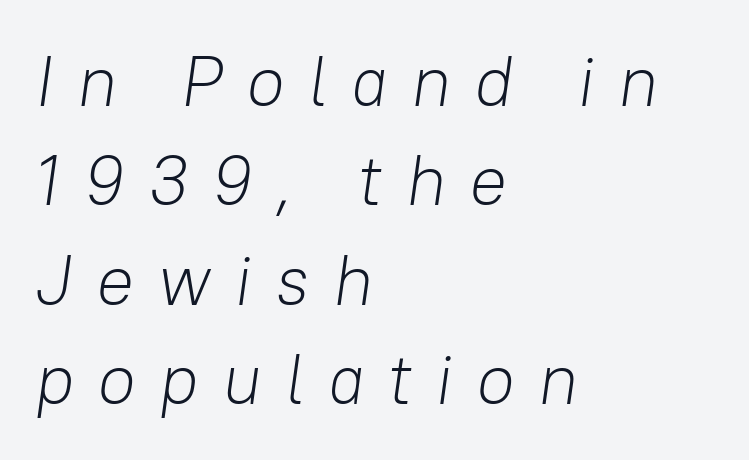
The rendering uses natural spacing where letterforms have individual widths. The font sits on the lighter half of the weight spectrum, regular included. The letters are spread apart with noticeably loose tracking. The area under the type is left untouched. The leading is moderate, giving the passage an even texture.
